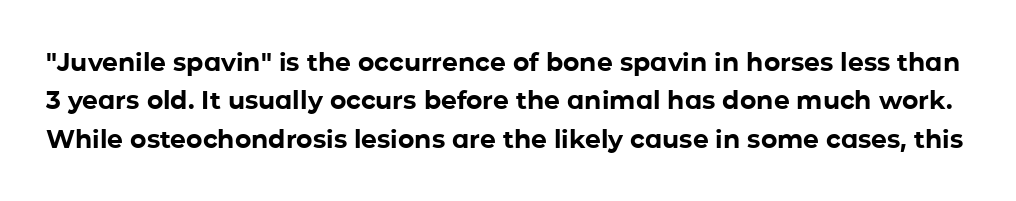
Q: Is the text bold? A: Yes.
Q: Is the text italic (slanted)? A: No, it is upright.
Q: Is the text underlined? A: No.
Q: Is the spacing between letters normal or unusually wide? A: Normal.
Q: Is the spacing between lines tight, normal or loose? A: Normal.
